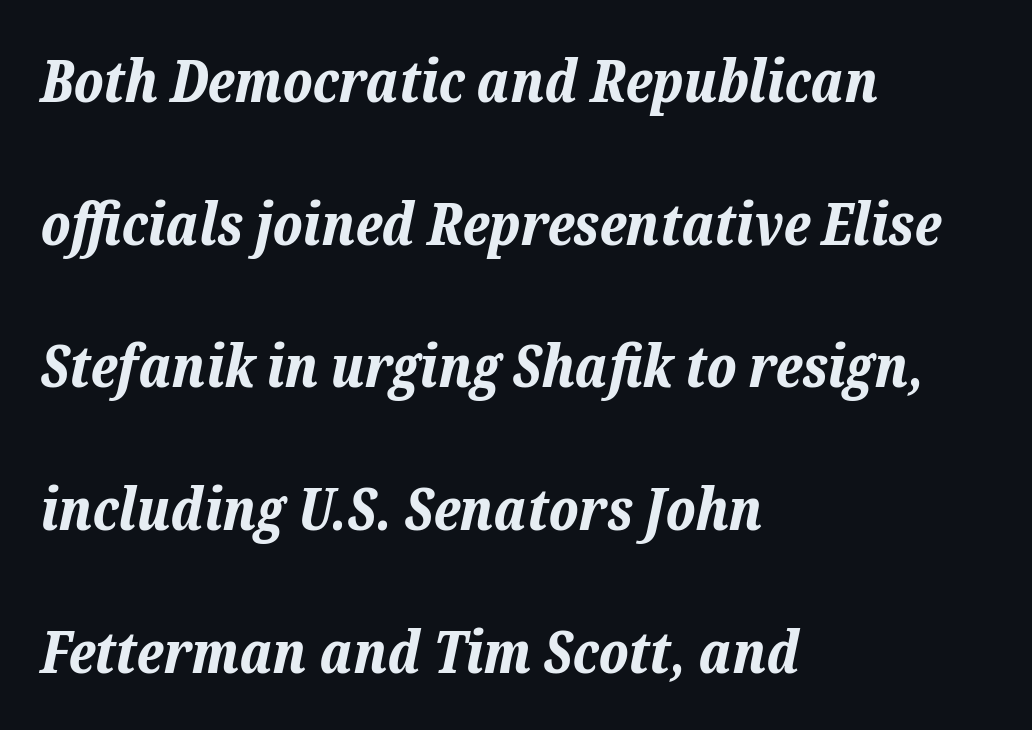
{"italic": "yes", "lean": "right", "slant_degrees": 12, "bold": "yes", "weight": "bold", "width": "normal", "stroke_contrast": "low", "x_height": "medium", "monospaced": "no", "underline": "no", "align": "left", "line_spacing": "loose", "line_spacing_ratio": 2.46, "letter_spacing": "normal", "letter_spacing_em": 0.0, "glyph_px": 58}
